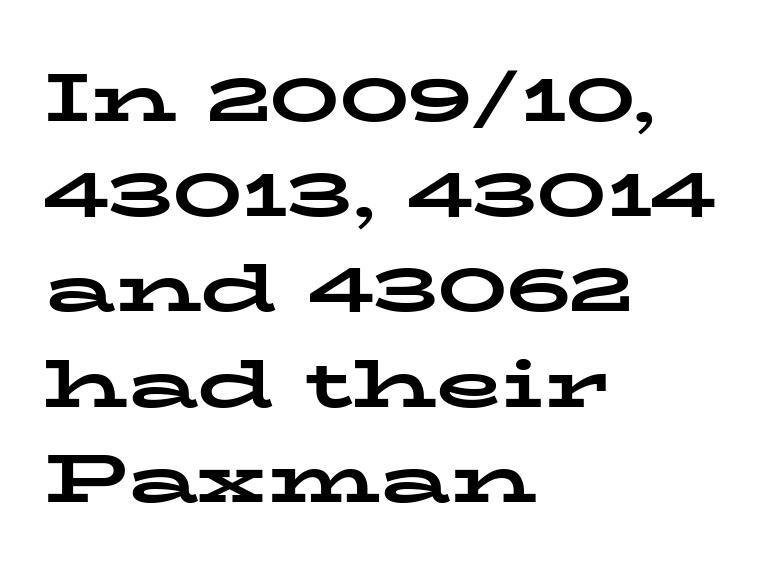
The image shows 68 px bold, wide serif type, upright; set left-aligned, normal line spacing (1.4x), normal letter spacing, not underlined; low stroke contrast and a medium x-height.
